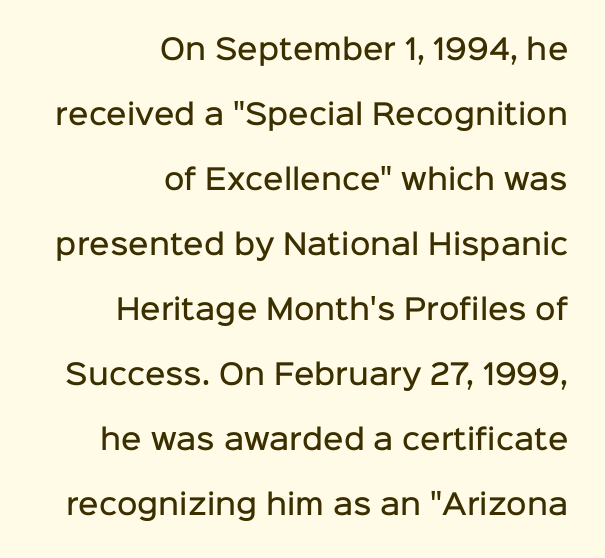
The image shows 28 px semibold sans-serif type, upright; set right-aligned, loose line spacing (2.32x), normal letter spacing, not underlined; low stroke contrast and a medium x-height.
